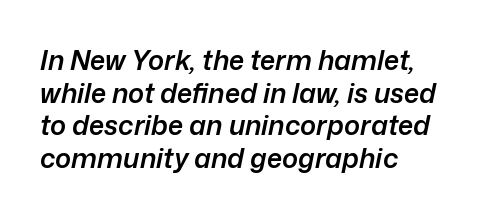
{"italic": "yes", "lean": "right", "slant_degrees": 12, "bold": "semi", "underline": "no", "align": "left", "line_spacing_ratio": 1.21, "letter_spacing": "normal", "letter_spacing_em": 0.0, "glyph_px": 27}
